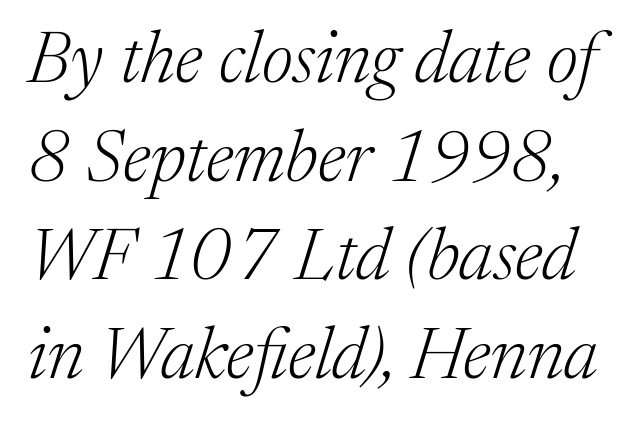
Q: Is the text bold? A: No.
Q: Is the text italic (slanted)? A: Yes, it leans right by about 17 degrees.
Q: Is the typeface a serif or a sans-serif typeface? A: Serif.
Q: Is the text underlined? A: No.
Q: Is the spacing between letters normal or unusually wide? A: Normal.
Q: Is the spacing between lines tight, normal or loose? A: Normal.
Q: Width (condensed, normal, or wide)? A: Normal.
Q: Stroke contrast? A: Medium.
Q: x-height? A: Medium.
Q: Monospaced? A: No.
